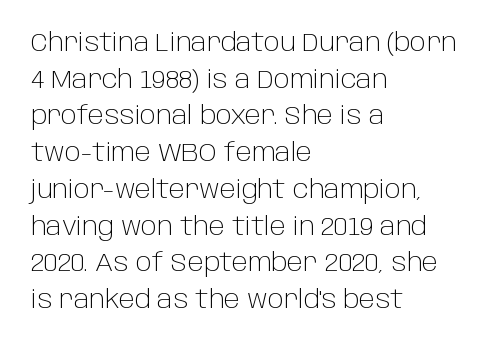
The image shows 25 px text type, upright; set left-aligned, normal line spacing (1.47x), normal letter spacing, not underlined.
